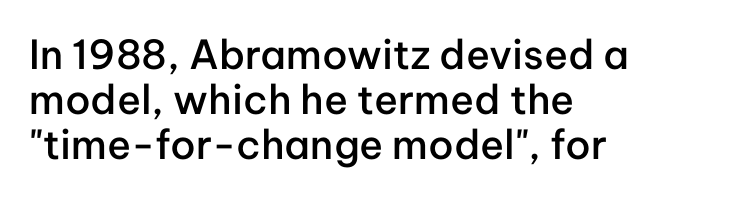
The image shows 40 px semibold sans-serif type, upright; set left-aligned, tight line spacing (1.13x), normal letter spacing, not underlined; low stroke contrast and a medium x-height.
